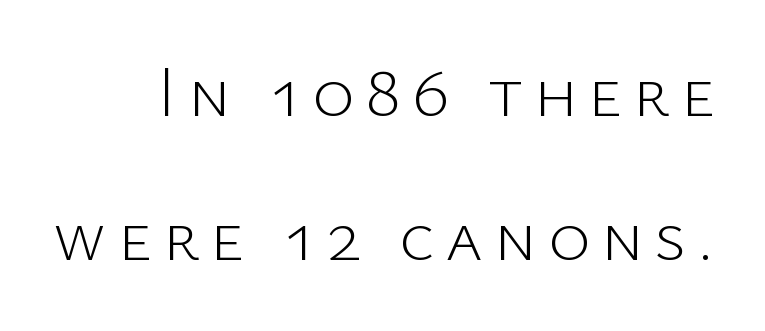
Q: Is the text bold? A: No.
Q: Is the text italic (slanted)? A: No, it is upright.
Q: Is the typeface a serif or a sans-serif typeface? A: Sans-serif.
Q: Is the text underlined? A: No.
Q: Is the spacing between lines tight, normal or loose? A: Loose.
Q: Width (condensed, normal, or wide)? A: Normal.
Q: Stroke contrast? A: Low.
Q: x-height? A: Medium.
Q: Monospaced? A: No.
